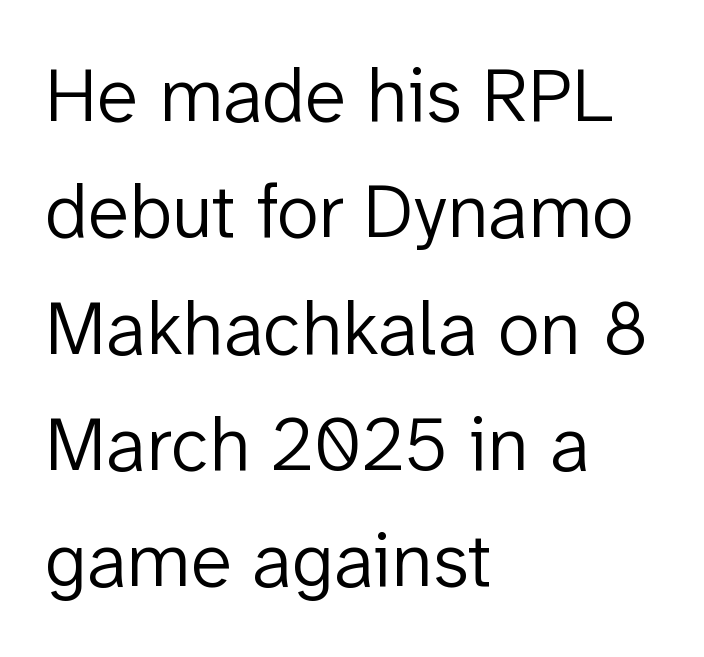
Posture: vertical. Typographically, this falls in the sans-serif category. Typeset ragged right — the left edge is the straight one. This reads as an unemphasized weight, regular at the heaviest. The tracking reads as untouched default to a designer's eye.
